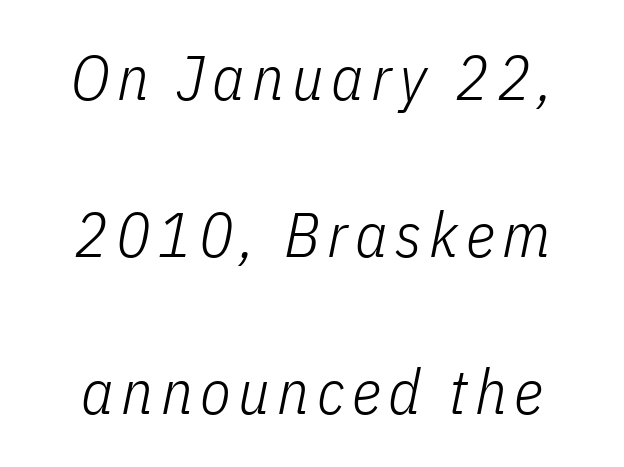
The image shows 63 px light, condensed type, italic (leaning right); set loose line spacing (2.49x), not underlined; low stroke contrast and a medium x-height.
